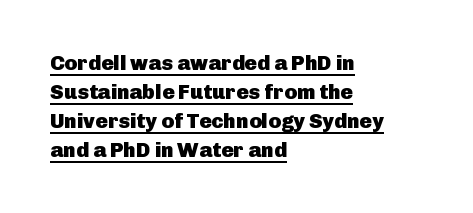
The image shows 21 px bold type, upright; set left-aligned, normal line spacing (1.38x), normal letter spacing, underlined.
